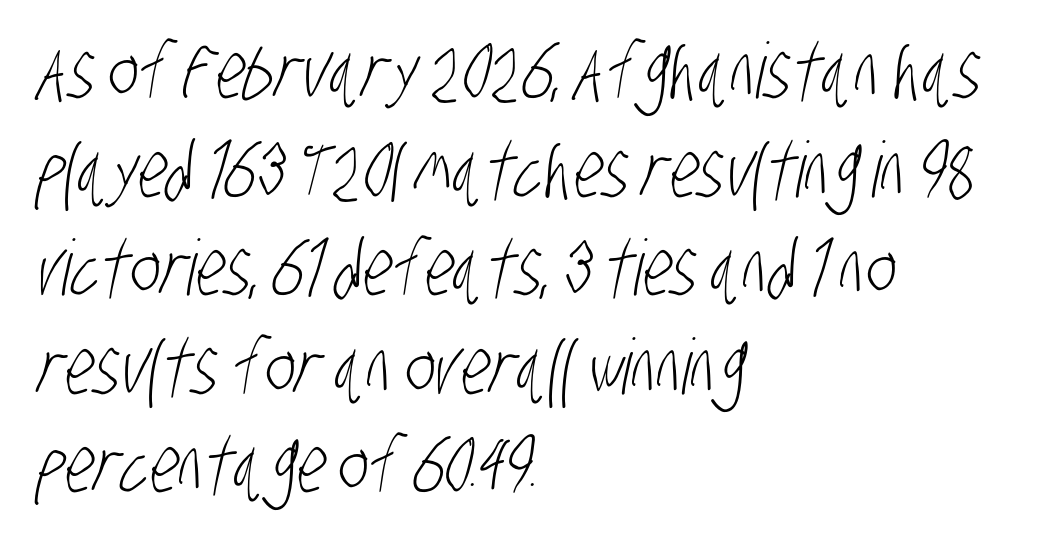
Stems and bowls with no extra thickness — not bold. Glance below the letters and you will spot only blank space. The type family on display is of the sans-serif kind. The passage shown is typed in a proportional face where columns would drift. A student would call this left alignment; a typographer would say flush left, rag right. Vertically, the passage feels balanced, rows spaced as you'd expect.
